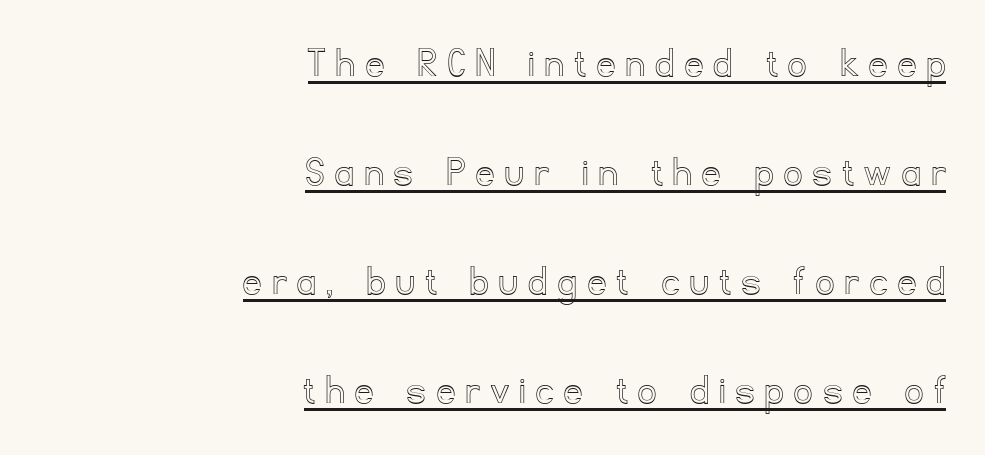
The letters are spread apart with noticeably loose tracking. The passage shown stacks its lines with a broad gap. Caption: lettering with a line underneath. The font's upright variant was chosen for this text. Looks like regular typesetting: each glyph gets only the width it needs. Does the copy run flush right? Yes — the right margin is perfectly even.
